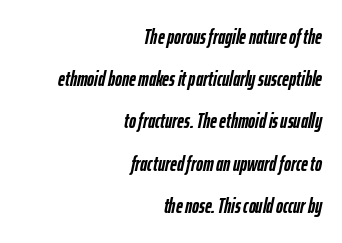
{"italic": "yes", "lean": "right", "slant_degrees": 12, "bold": "yes", "underline": "no", "align": "right", "line_spacing": "loose", "line_spacing_ratio": 2.01, "letter_spacing": "normal", "letter_spacing_em": 0.0, "glyph_px": 21}
